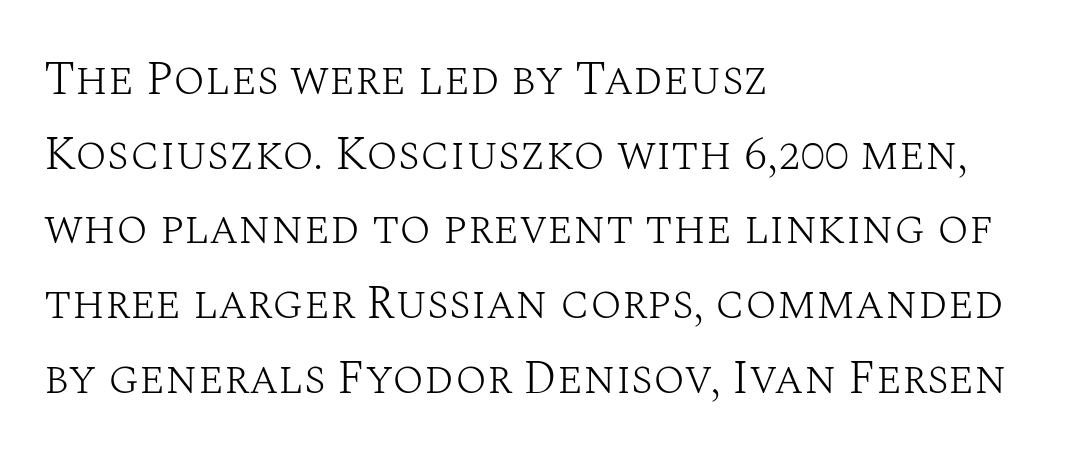
No word sits above an underline. The rendering anchors every line to the left-hand side. Designer's note — italics off, roman on. Each word holds together tightly as a unit, with standard inter-letter gaps. This sample keeps an unexceptional amount of space between lines. The letters advance in unequal steps, a hallmark of proportional type.
